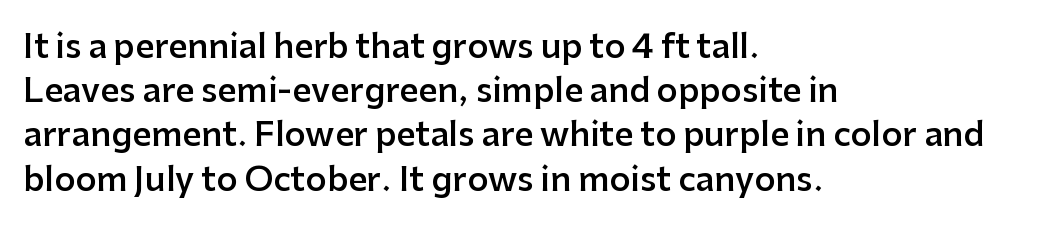
The image shows 33 px semibold sans-serif type, upright; set left-aligned, normal line spacing (1.34x), normal letter spacing, not underlined; low stroke contrast and a medium x-height.
